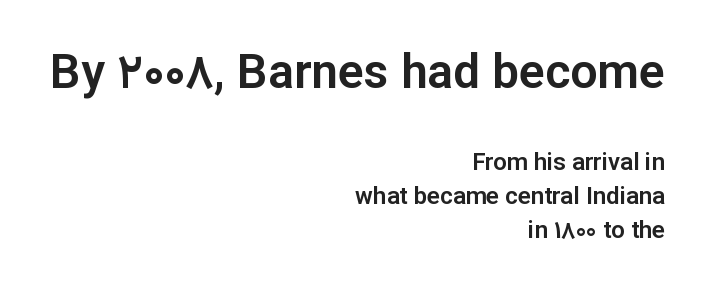
{"serif": "no", "italic": "no", "width": "normal", "stroke_contrast": "low", "x_height": "medium", "monospaced": "no", "underline": "no", "align": "right", "line_spacing": "normal", "line_spacing_ratio": 1.42, "letter_spacing": "normal", "letter_spacing_em": 0.0, "larger_block": "first", "size_ratio": 2.0, "glyph_px": 48}
